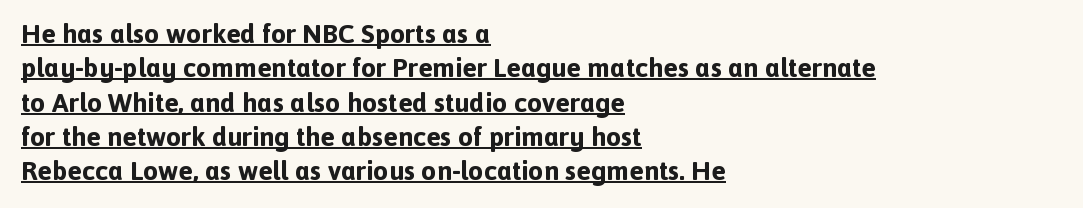
{"italic": "no", "bold": "yes", "underline": "yes", "align": "left", "line_spacing": "normal", "line_spacing_ratio": 1.27, "letter_spacing": "normal", "letter_spacing_em": 0.0, "glyph_px": 27}
